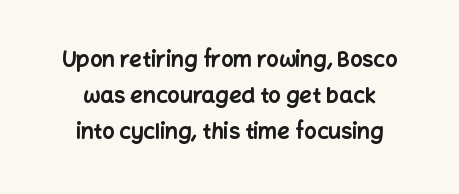
Q: Is the text bold? A: Yes.
Q: Is the text italic (slanted)? A: No, it is upright.
Q: Is the text underlined? A: No.
Q: How is the paragraph aligned? A: Centered.
Q: Is the spacing between letters normal or unusually wide? A: Normal.
Q: Is the spacing between lines tight, normal or loose? A: Normal.
